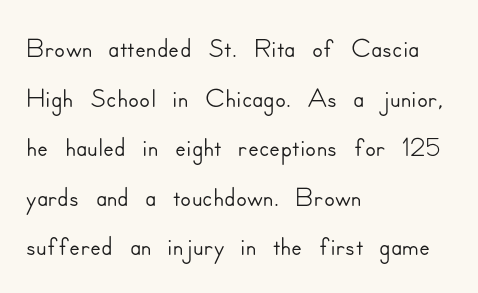
The image shows 40 px sans-serif type, upright; set left-aligned, line spacing 1.24x, normal letter spacing, not underlined; low stroke contrast and a small x-height.
